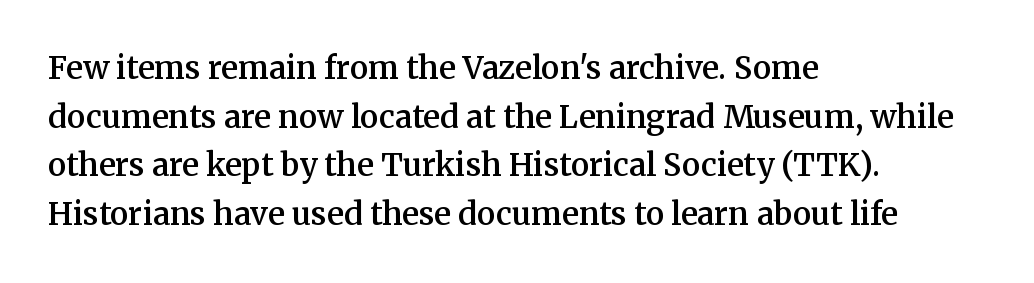
Q: Is the text bold? A: Semi-bold.
Q: Is the text italic (slanted)? A: No, it is upright.
Q: Is the typeface a serif or a sans-serif typeface? A: Serif.
Q: Is the text underlined? A: No.
Q: How is the paragraph aligned? A: Left-aligned.
Q: Is the spacing between letters normal or unusually wide? A: Normal.
Q: Is the spacing between lines tight, normal or loose? A: Normal.
Q: Width (condensed, normal, or wide)? A: Normal.
Q: Stroke contrast? A: Medium.
Q: x-height? A: Medium.
Q: Monospaced? A: No.
